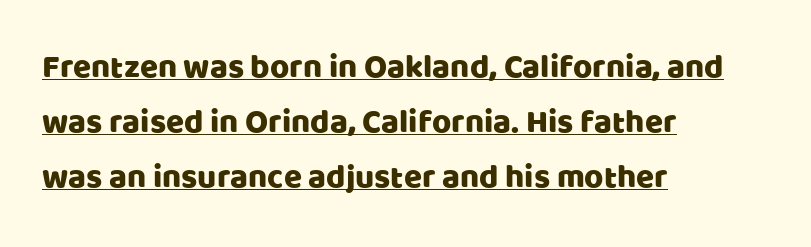
Q: Is the text italic (slanted)? A: No, it is upright.
Q: Is the typeface a serif or a sans-serif typeface? A: Sans-serif.
Q: Is the text underlined? A: Yes.
Q: How is the paragraph aligned? A: Left-aligned.
Q: Is the spacing between letters normal or unusually wide? A: Normal.
Q: Is the spacing between lines tight, normal or loose? A: Normal.
Q: Width (condensed, normal, or wide)? A: Normal.
Q: Stroke contrast? A: Low.
Q: x-height? A: Large.
Q: Monospaced? A: No.
